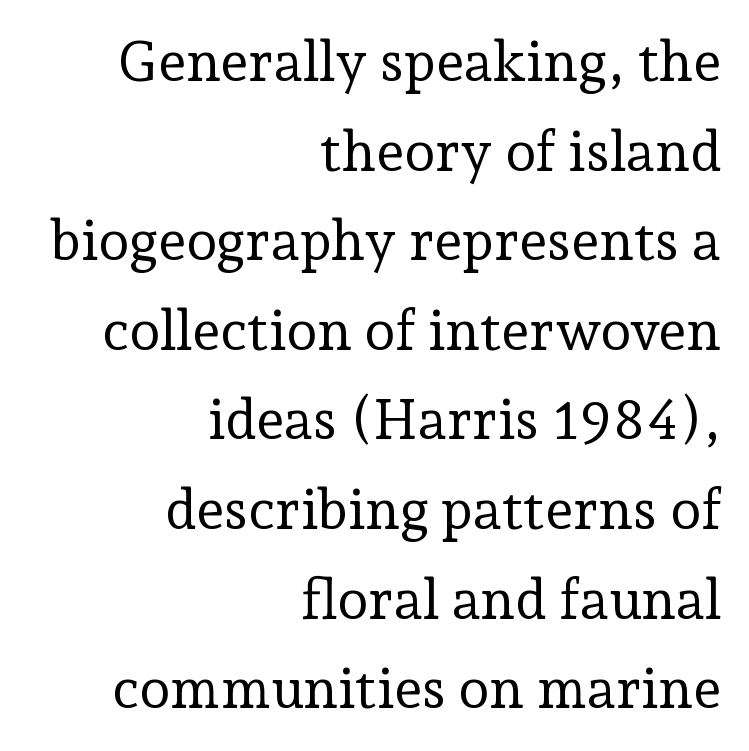
Q: Is the text bold? A: No.
Q: Is the text italic (slanted)? A: No, it is upright.
Q: Is the typeface a serif or a sans-serif typeface? A: Serif.
Q: Is the text underlined? A: No.
Q: How is the paragraph aligned? A: Right-aligned.
Q: Is the spacing between letters normal or unusually wide? A: Normal.
Q: Is the spacing between lines tight, normal or loose? A: Normal.
Q: Width (condensed, normal, or wide)? A: Normal.
Q: Stroke contrast? A: Low.
Q: x-height? A: Medium.
Q: Monospaced? A: No.
